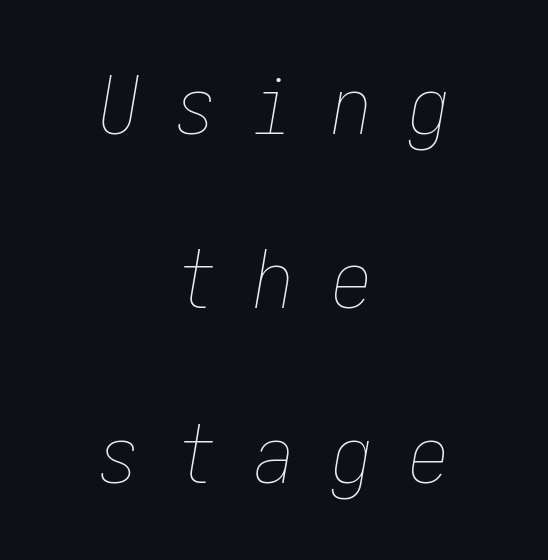
The image shows 80 px thin, condensed type, italic (leaning right); set centered, loose line spacing (2.18x), unusually wide letter spacing (+0.47 em), not underlined; low stroke contrast and a medium x-height.
